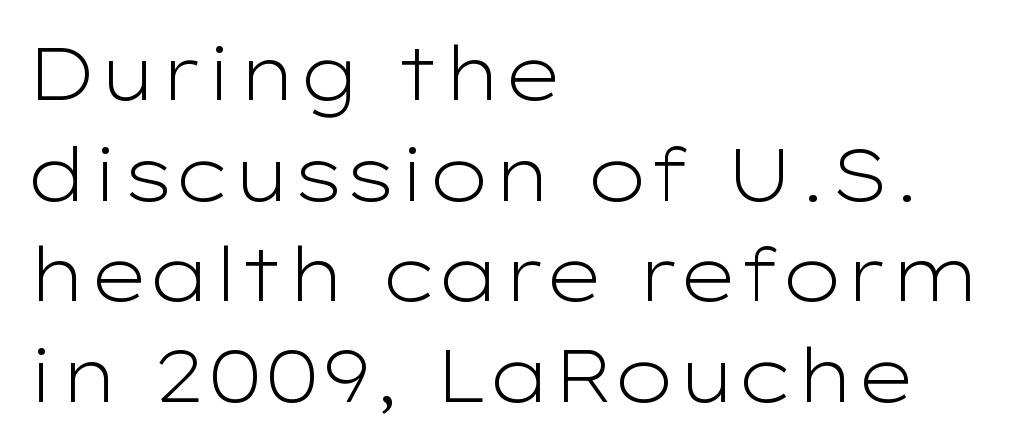
The image shows 74 px light, wide sans-serif type, upright; set left-aligned, normal line spacing (1.36x), normal letter spacing, not underlined; low stroke contrast and a medium x-height.
